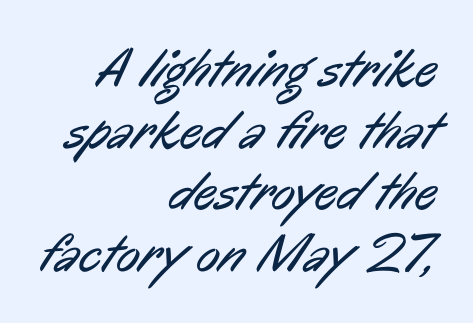
Vertical spacing — tight. Plain, unruled lines of type. The lines in this sample share a right terminus and differ only in where they begin. Varying glyph widths throughout — classic text-font behaviour. Students, note that the glyphs here touch the page at normal intervals.
